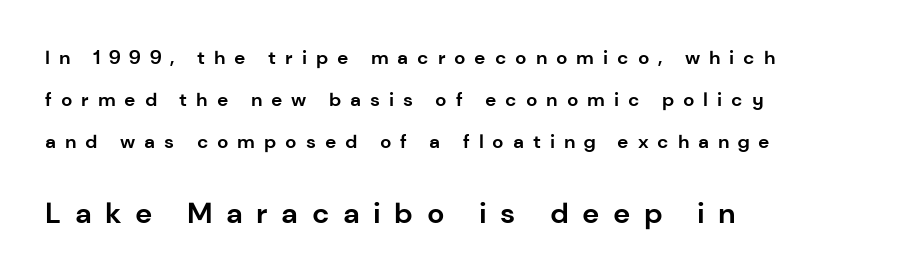
{"serif": "no", "italic": "no", "bold": "yes", "weight": "bold", "width": "normal", "stroke_contrast": "low", "x_height": "medium", "monospaced": "no", "underline": "no", "align": "left", "line_spacing": "loose", "line_spacing_ratio": 2.2, "letter_spacing": "wide", "letter_spacing_em": 0.47, "larger_block": "second", "size_ratio": 1.53, "glyph_px": 29}
